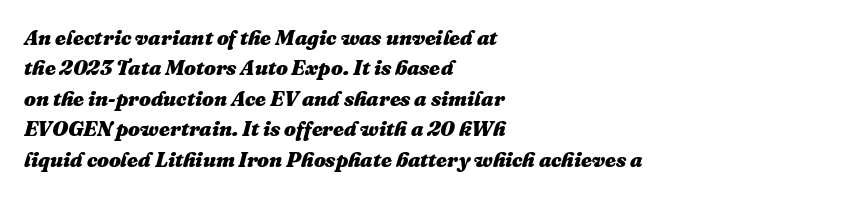
Reading down the column, the eye jumps a familiar distance to each next line. Visually the block forms a straight wall on the left and a jagged coastline on the right. Inter-character spacing is left at the font's built-in metrics. Its strokes are broad and dark, the hallmark of bold type. The specimen omits any rule beneath the text block's lines. The letters are slanted; this is an italic face.
